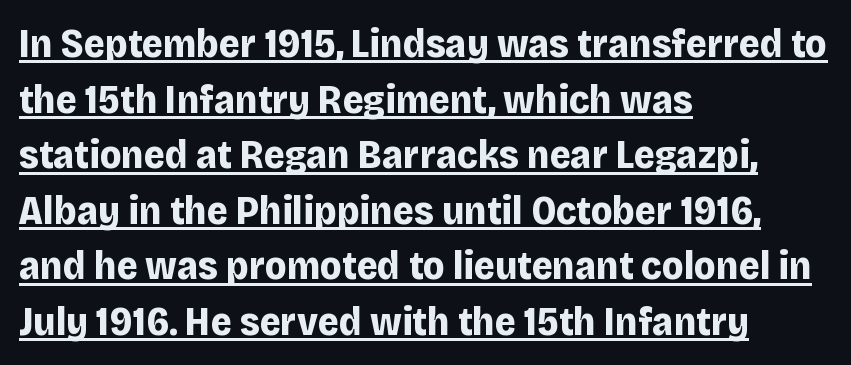
The ragged edge is on the right, which tells us the setting is flush left. Tracking value appears to be zero — textbook default spacing. Typesetter's note: full bold, strokes at maximum text heaviness. Check where the strokes stop: nothing finishes them off — pure sans. Proportional: the letters do not fall into vertical columns.
